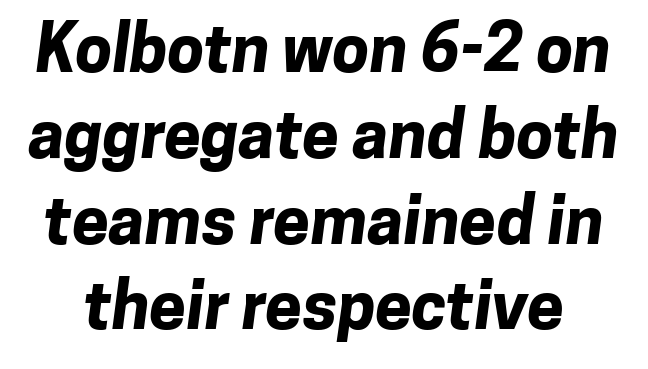
The baseline area is clear. Typographically, this falls in the sans-serif category. Observe the ordinary spacing: letters are neighbours, not strangers. Is there much room between lines? A standard amount, neither cramped nor airy. The rendering uses natural spacing where letterforms have individual widths.
